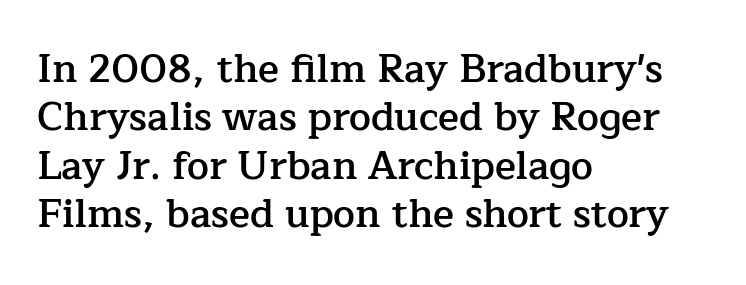
Q: Is the text bold? A: Semi-bold.
Q: Is the text italic (slanted)? A: No, it is upright.
Q: Is the typeface a serif or a sans-serif typeface? A: Serif.
Q: Is the text underlined? A: No.
Q: How is the paragraph aligned? A: Left-aligned.
Q: Is the spacing between letters normal or unusually wide? A: Normal.
Q: Width (condensed, normal, or wide)? A: Normal.
Q: Stroke contrast? A: Low.
Q: x-height? A: Medium.
Q: Monospaced? A: No.
